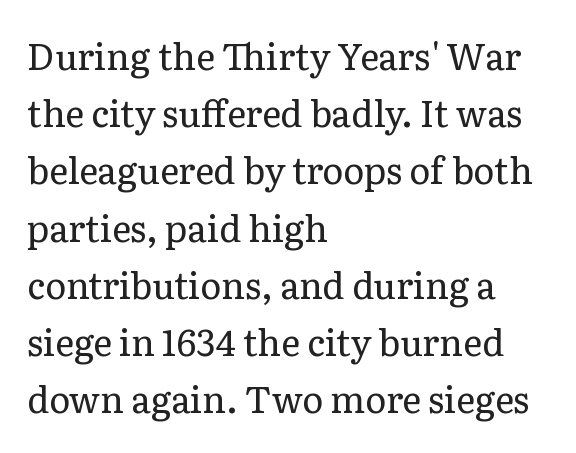
{"serif": "yes", "italic": "no", "bold": "no", "weight": "regular", "width": "normal", "stroke_contrast": "low", "x_height": "medium", "monospaced": "no", "underline": "no", "align": "left", "line_spacing": "normal", "line_spacing_ratio": 1.59, "letter_spacing": "normal", "letter_spacing_em": 0.0, "glyph_px": 36}
